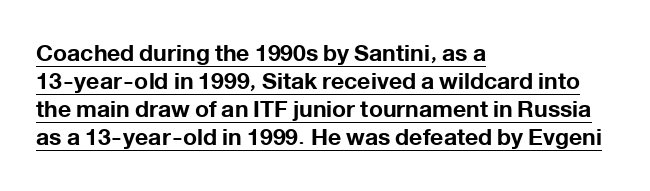
Q: Is the text bold? A: Yes.
Q: Is the text italic (slanted)? A: No, it is upright.
Q: Is the text underlined? A: Yes.
Q: How is the paragraph aligned? A: Left-aligned.
Q: Is the spacing between letters normal or unusually wide? A: Normal.
